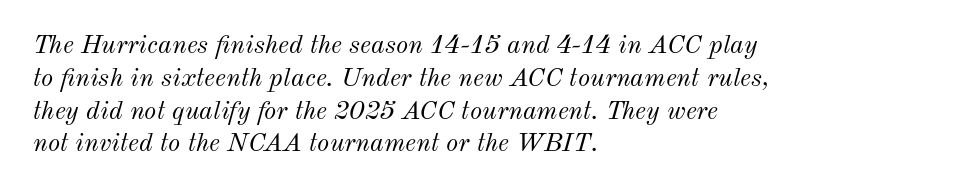
The image shows 26 px text type, italic (leaning right); set left-aligned, normal line spacing (1.26x), normal letter spacing, not underlined.
